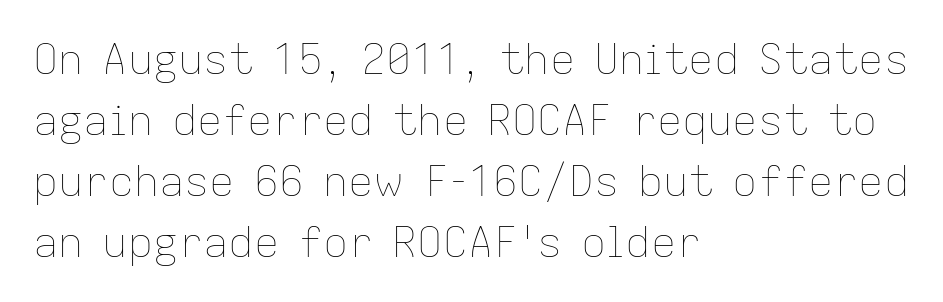
{"italic": "no", "bold": "no", "weight": "thin", "width": "normal", "stroke_contrast": "low", "x_height": "medium", "monospaced": "no", "underline": "no", "align": "left", "line_spacing": "normal", "line_spacing_ratio": 1.45, "letter_spacing": "normal", "letter_spacing_em": 0.0, "glyph_px": 42}
